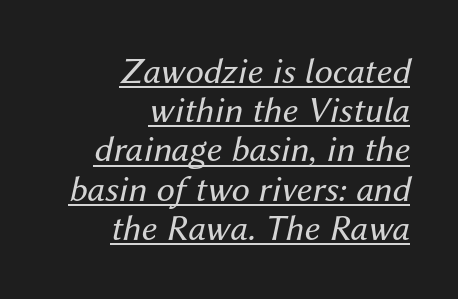
The weight would be labelled regular, book, light, or lighter still. You could not count columns in this text — the font is proportionally spaced. The words here are underlined. These lines were composed using italics.
